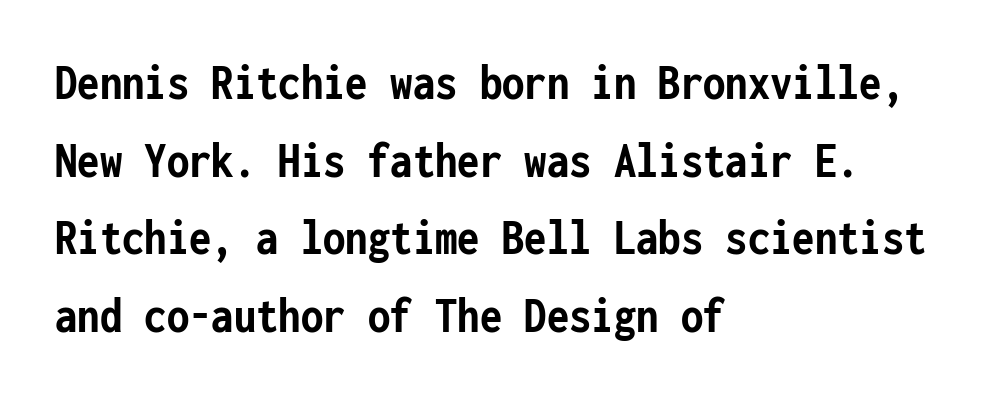
Underline: absent. Typographically, this falls in the sans-serif category. Compared with typical body copy, the letter spacing here is the same. Plenty of ink on the page — the face is bold. The passage is arranged the way most books set body copy — flush left. Spacing verdict: monospaced, one width for all characters.
